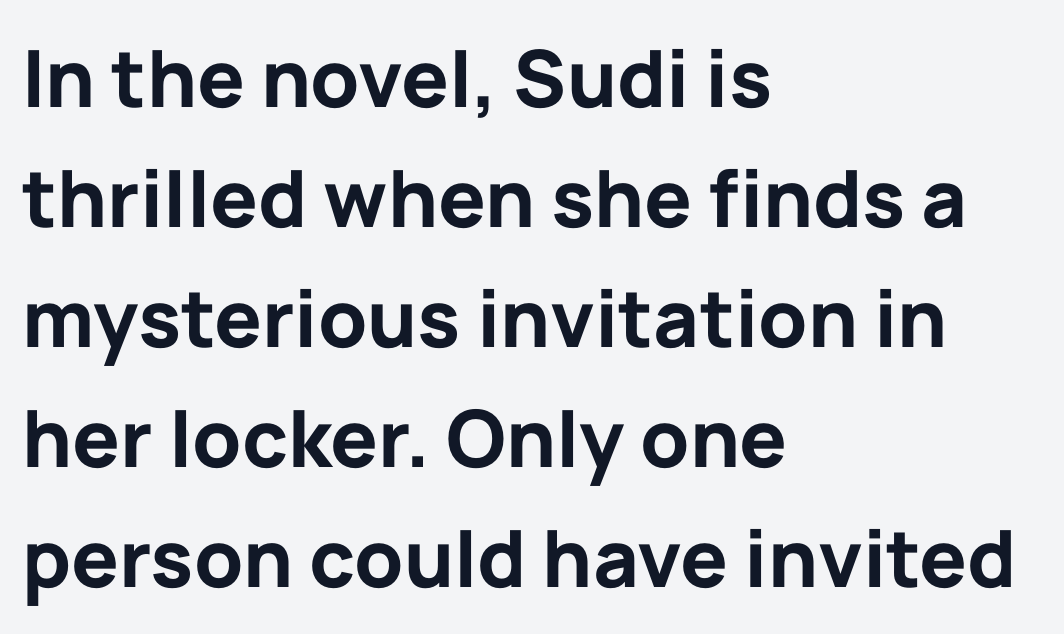
The image shows 79 px bold sans-serif type, upright; set left-aligned, normal line spacing (1.52x), normal letter spacing, not underlined; low stroke contrast and a medium x-height.
